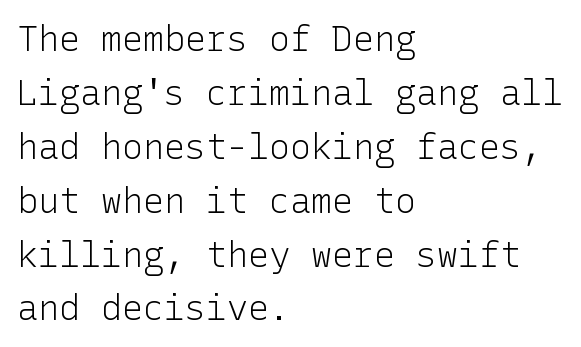
The image shows 35 px light sans-serif type, upright; set left-aligned, normal line spacing (1.54x), normal letter spacing, not underlined; low stroke contrast and a medium x-height.
